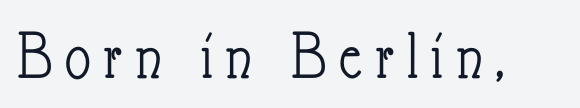
{"italic": "no", "bold": "no", "weight": "light", "width": "condensed", "stroke_contrast": "low", "x_height": "small", "monospaced": "no", "underline": "no", "glyph_px": 70}
